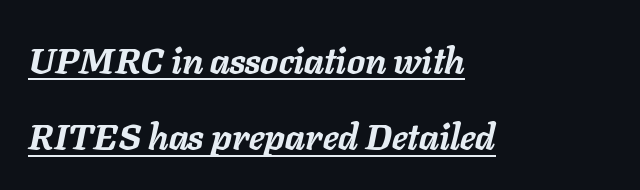
Q: Is the text bold? A: Yes.
Q: Is the text italic (slanted)? A: Yes, it leans right by about 11 degrees.
Q: Is the text underlined? A: Yes.
Q: How is the paragraph aligned? A: Left-aligned.
Q: Is the spacing between letters normal or unusually wide? A: Normal.
Q: Is the spacing between lines tight, normal or loose? A: Loose.
Q: Width (condensed, normal, or wide)? A: Normal.
Q: Stroke contrast? A: Low.
Q: x-height? A: Medium.
Q: Monospaced? A: No.
